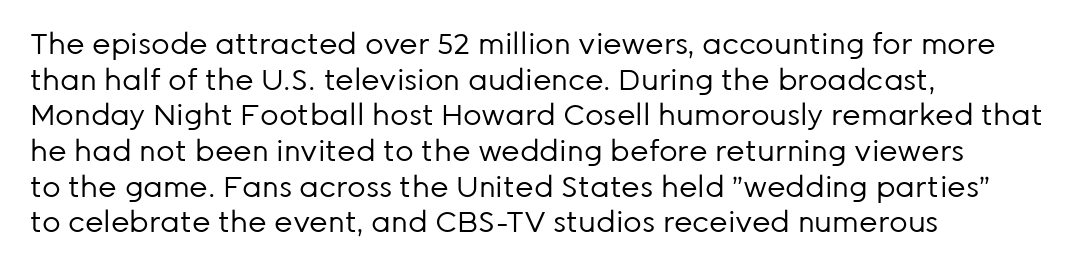
Q: Is the text bold? A: No.
Q: Is the text italic (slanted)? A: No, it is upright.
Q: Is the typeface a serif or a sans-serif typeface? A: Sans-serif.
Q: Is the text underlined? A: No.
Q: How is the paragraph aligned? A: Left-aligned.
Q: Is the spacing between letters normal or unusually wide? A: Normal.
Q: Width (condensed, normal, or wide)? A: Normal.
Q: Stroke contrast? A: Low.
Q: x-height? A: Medium.
Q: Monospaced? A: No.
